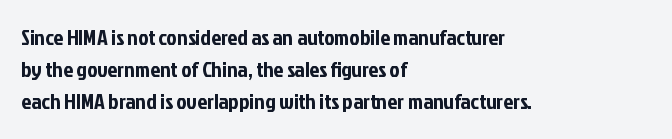
The image shows 22 px text type, upright; set left-aligned, normal line spacing (1.46x), normal letter spacing, not underlined.
